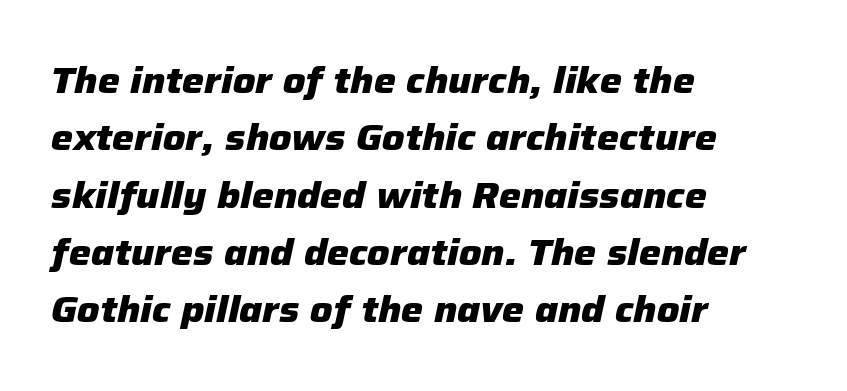
Q: Is the text bold? A: Yes.
Q: Is the text italic (slanted)? A: Yes, it leans right by about 12 degrees.
Q: Is the text underlined? A: No.
Q: How is the paragraph aligned? A: Left-aligned.
Q: Is the spacing between letters normal or unusually wide? A: Normal.
Q: Is the spacing between lines tight, normal or loose? A: Normal.
Q: Width (condensed, normal, or wide)? A: Normal.
Q: Stroke contrast? A: Low.
Q: x-height? A: Medium.
Q: Monospaced? A: No.
